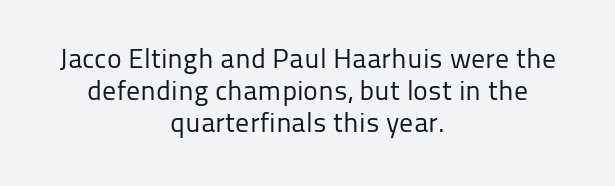
The image shows 28 px regular-weight sans-serif type, upright; set centered, tight line spacing (1.14x), normal letter spacing, not underlined; low stroke contrast and a medium x-height.
